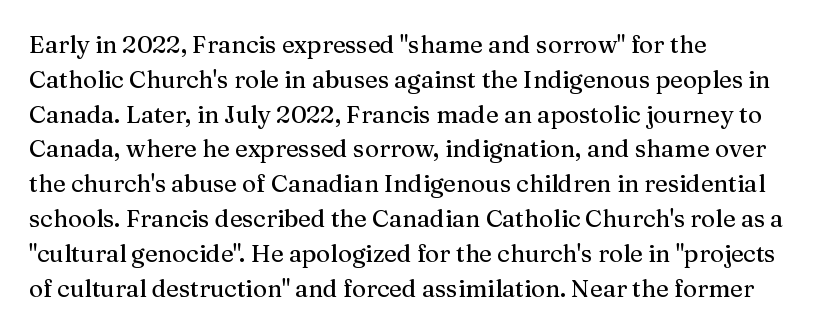
The image shows 24 px text type, upright; set left-aligned, normal line spacing (1.45x), normal letter spacing, not underlined.
